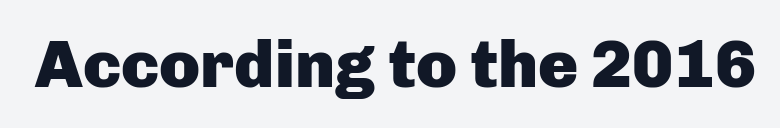
Quick note: not italic, upright. The passage shown is typeset with a sans-serif family. A dark, heavy texture on the line: the type is bold. Descender tails drop into unmarked territory. The letters sit at their default tracking, neither squeezed nor spread.
